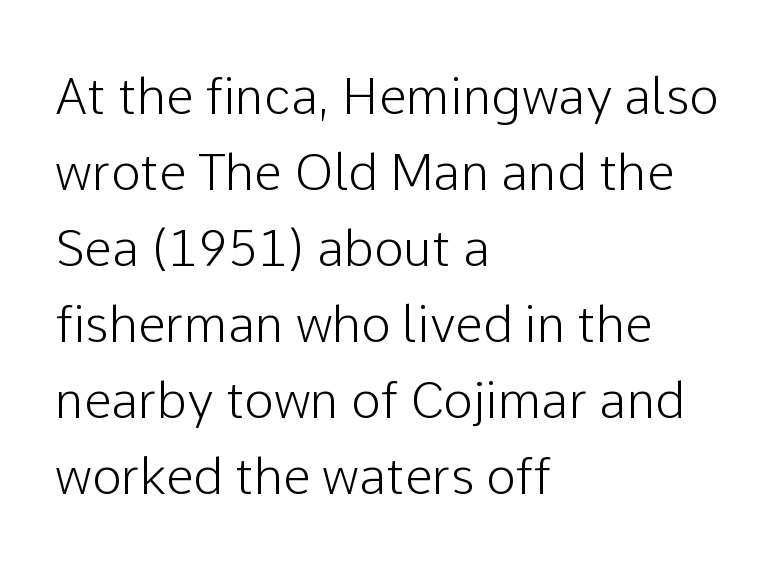
Q: Is the text italic (slanted)? A: No, it is upright.
Q: Is the typeface a serif or a sans-serif typeface? A: Sans-serif.
Q: Is the text underlined? A: No.
Q: How is the paragraph aligned? A: Left-aligned.
Q: Is the spacing between letters normal or unusually wide? A: Normal.
Q: Is the spacing between lines tight, normal or loose? A: Normal.
Q: Width (condensed, normal, or wide)? A: Normal.
Q: Stroke contrast? A: Low.
Q: x-height? A: Medium.
Q: Monospaced? A: No.
